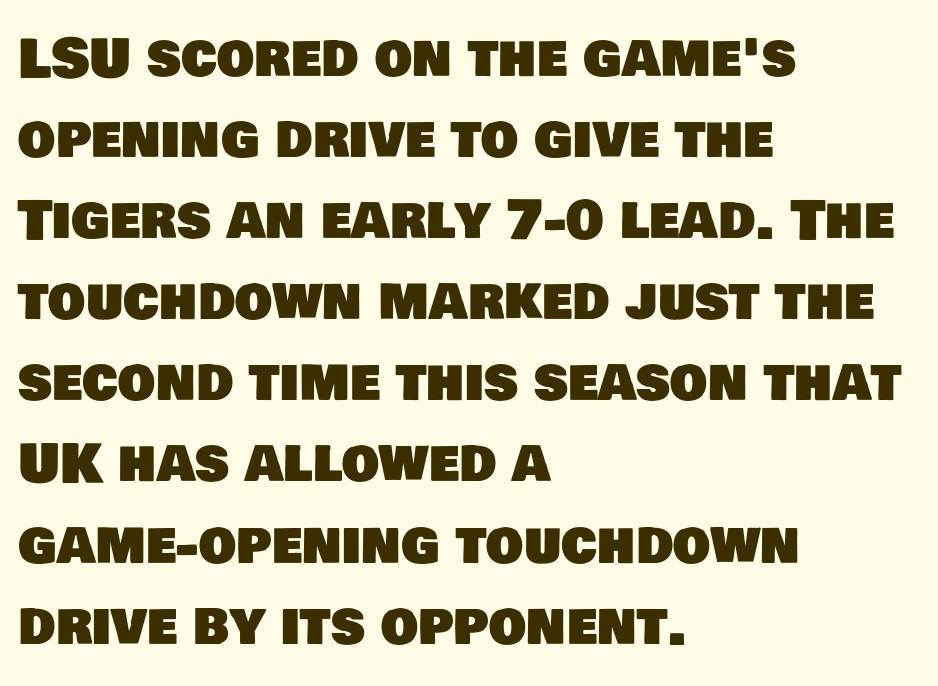
Q: Is the typeface a serif or a sans-serif typeface? A: Sans-serif.
Q: Is the text underlined? A: No.
Q: How is the paragraph aligned? A: Left-aligned.
Q: Is the spacing between letters normal or unusually wide? A: Normal.
Q: Is the spacing between lines tight, normal or loose? A: Normal.
Q: Width (condensed, normal, or wide)? A: Normal.
Q: Stroke contrast? A: Low.
Q: x-height? A: Large.
Q: Monospaced? A: No.
